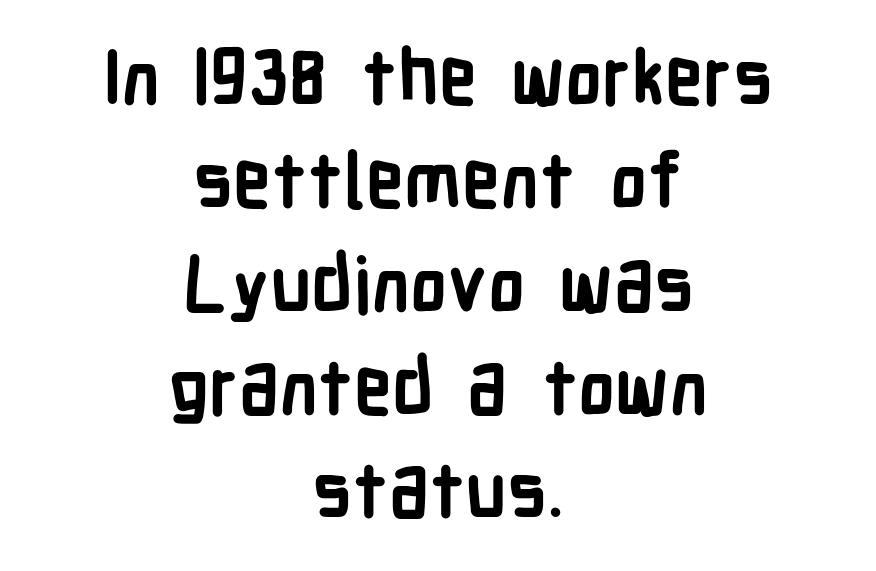
Q: Is the text bold? A: Yes.
Q: Is the text italic (slanted)? A: No, it is upright.
Q: Is the typeface a serif or a sans-serif typeface? A: Sans-serif.
Q: Is the text underlined? A: No.
Q: How is the paragraph aligned? A: Centered.
Q: Is the spacing between letters normal or unusually wide? A: Normal.
Q: Is the spacing between lines tight, normal or loose? A: Normal.
Q: Width (condensed, normal, or wide)? A: Condensed.
Q: Stroke contrast? A: Low.
Q: x-height? A: Medium.
Q: Monospaced? A: No.
